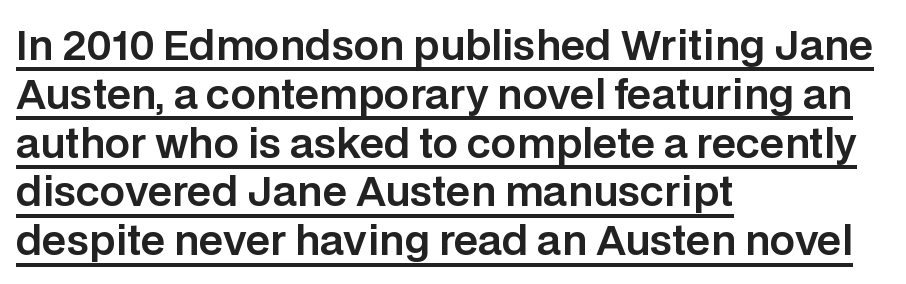
Q: Is the text italic (slanted)? A: No, it is upright.
Q: Is the typeface a serif or a sans-serif typeface? A: Sans-serif.
Q: Is the text underlined? A: Yes.
Q: How is the paragraph aligned? A: Left-aligned.
Q: Is the spacing between letters normal or unusually wide? A: Normal.
Q: Width (condensed, normal, or wide)? A: Normal.
Q: Stroke contrast? A: Low.
Q: x-height? A: Large.
Q: Monospaced? A: No.
